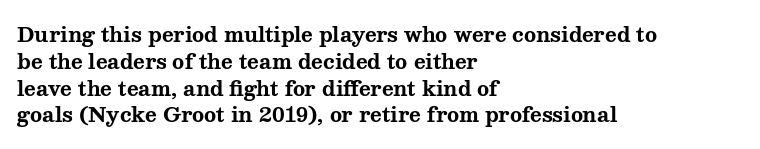
{"italic": "no", "bold": "yes", "underline": "no", "align": "left", "line_spacing": "normal", "line_spacing_ratio": 1.34, "letter_spacing": "normal", "letter_spacing_em": 0.0, "glyph_px": 20}
